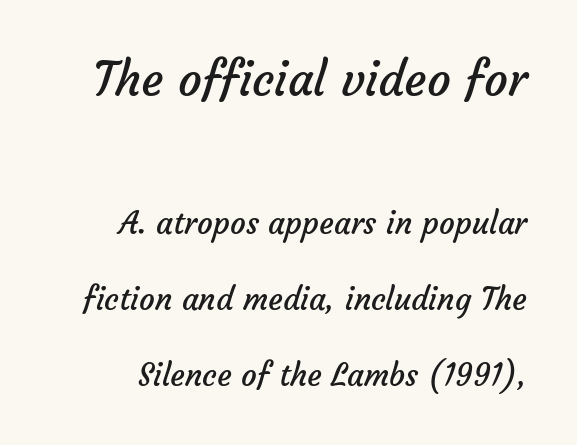
Q: Is the text bold? A: No.
Q: Is the typeface a serif or a sans-serif typeface? A: Sans-serif.
Q: Is the text underlined? A: No.
Q: Is the spacing between letters normal or unusually wide? A: Normal.
Q: Is the spacing between lines tight, normal or loose? A: Loose.
Q: Which block of text is set in a larger size, the first (top) or the second (bottom)? A: The first (top) one.
Q: Width (condensed, normal, or wide)? A: Normal.
Q: Stroke contrast? A: Low.
Q: x-height? A: Medium.
Q: Monospaced? A: No.
